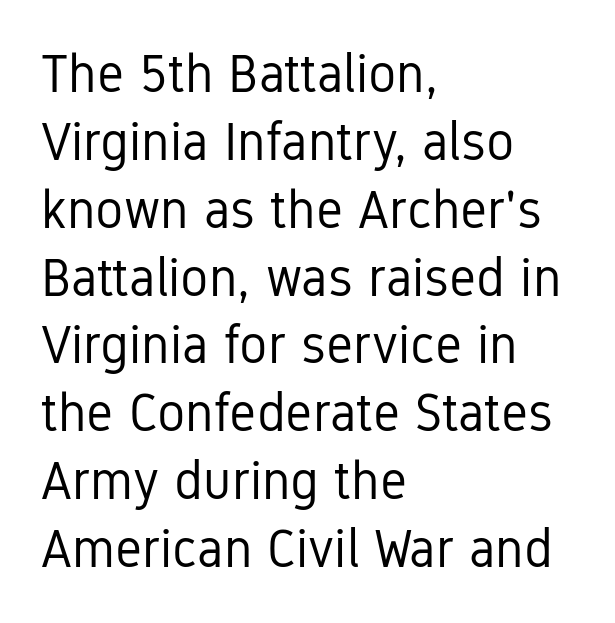
Q: Is the text bold? A: No.
Q: Is the text italic (slanted)? A: No, it is upright.
Q: Is the typeface a serif or a sans-serif typeface? A: Sans-serif.
Q: Is the text underlined? A: No.
Q: How is the paragraph aligned? A: Left-aligned.
Q: Is the spacing between letters normal or unusually wide? A: Normal.
Q: Is the spacing between lines tight, normal or loose? A: Normal.
Q: Width (condensed, normal, or wide)? A: Condensed.
Q: Stroke contrast? A: Low.
Q: x-height? A: Medium.
Q: Monospaced? A: No.
